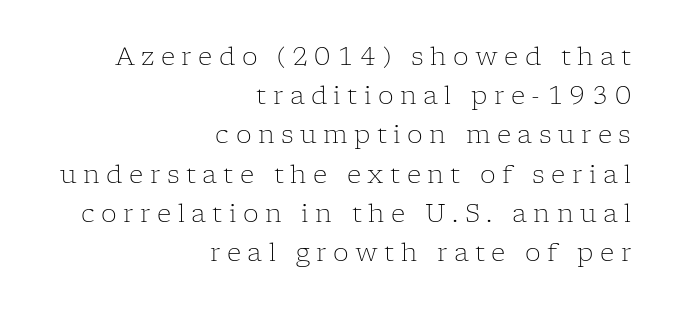
Q: Is the text bold? A: No.
Q: Is the text italic (slanted)? A: No, it is upright.
Q: Is the text underlined? A: No.
Q: How is the paragraph aligned? A: Right-aligned.
Q: Is the spacing between letters normal or unusually wide? A: Unusually wide.
Q: Is the spacing between lines tight, normal or loose? A: Normal.
